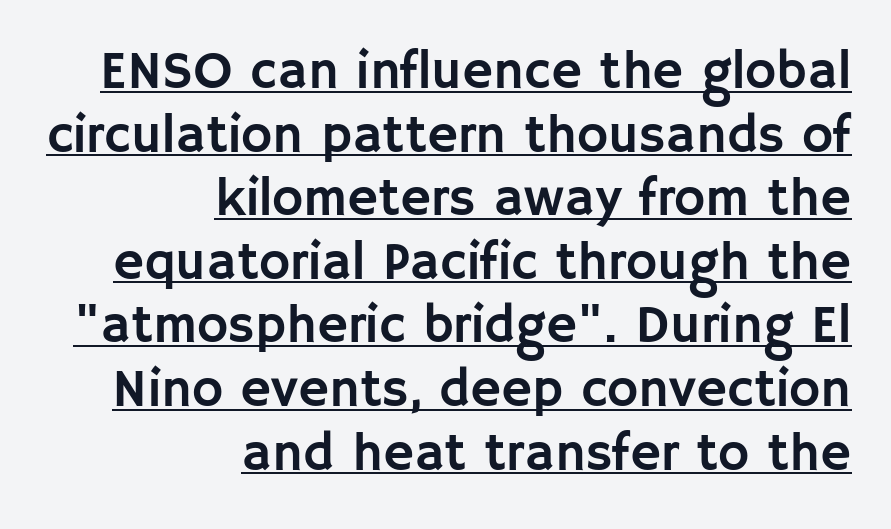
The image shows 53 px sans-serif type, upright; set right-aligned, line spacing 1.2x, normal letter spacing, underlined; low stroke contrast and a large x-height.
